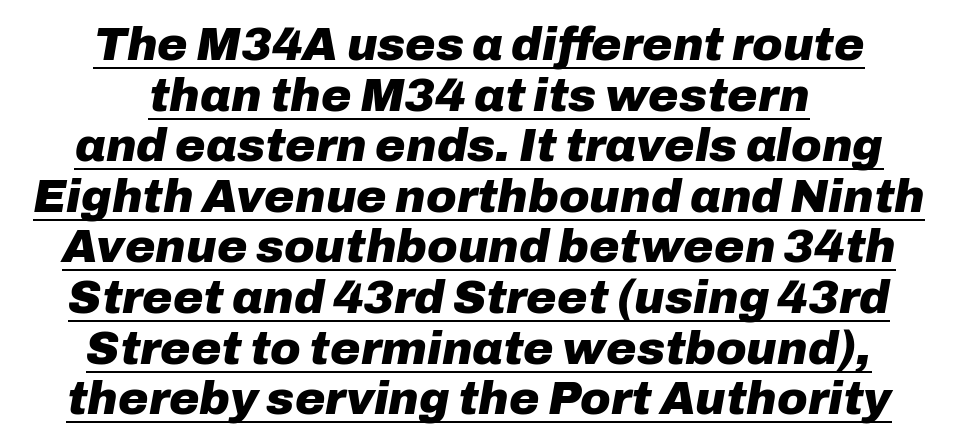
Line starts and ends both wander, symmetrically. Glyph-to-glyph distance matches everyday printed text. Does a line run under the words? Yes, clearly. Leading is clearly below the norm, producing a dense column. A full-strength bold gives these letters their thick strokes.
